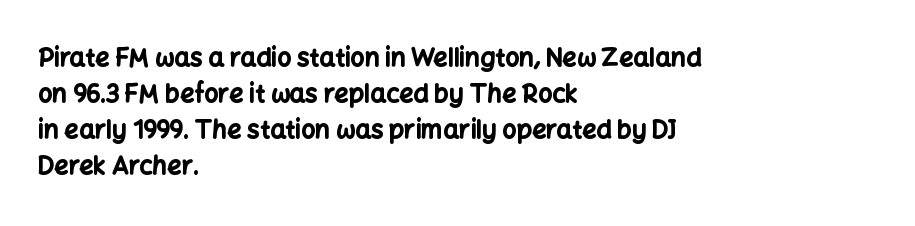
{"italic": "no", "bold": "yes", "underline": "no", "align": "left", "line_spacing": "normal", "line_spacing_ratio": 1.44, "letter_spacing": "normal", "letter_spacing_em": 0.0, "glyph_px": 25}
